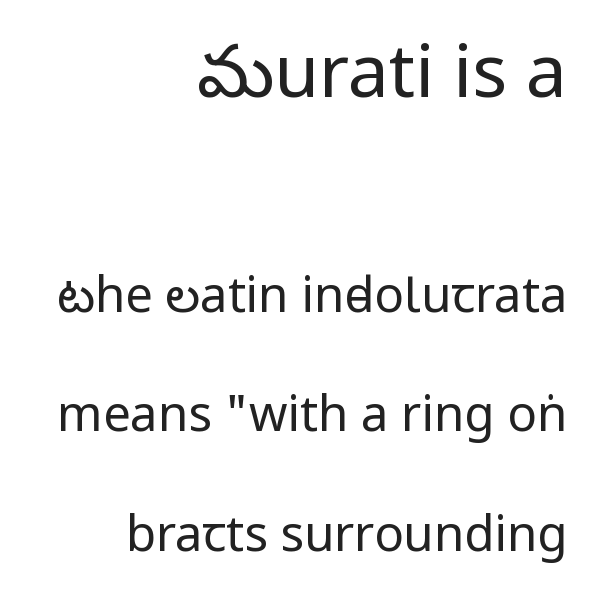
The image shows 73 px regular-weight, condensed sans-serif type, upright; set right-aligned, loose line spacing (2.44x), normal letter spacing, not underlined; the first (top) block is 1.49x larger; low stroke contrast and a large x-height.
